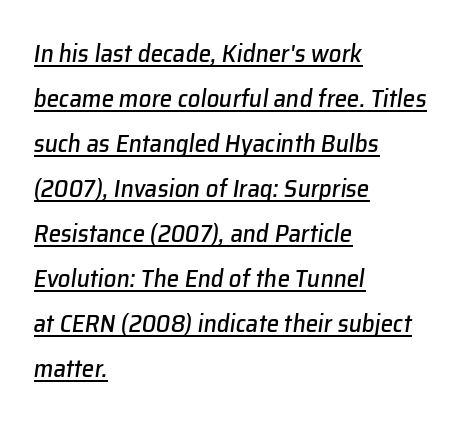
The paragraph shown leans on its left margin. Default kerning and tracking; the words read as compact shapes. There's an unmistakable incline to the writing here. Decoration check: the copy is underlined.
